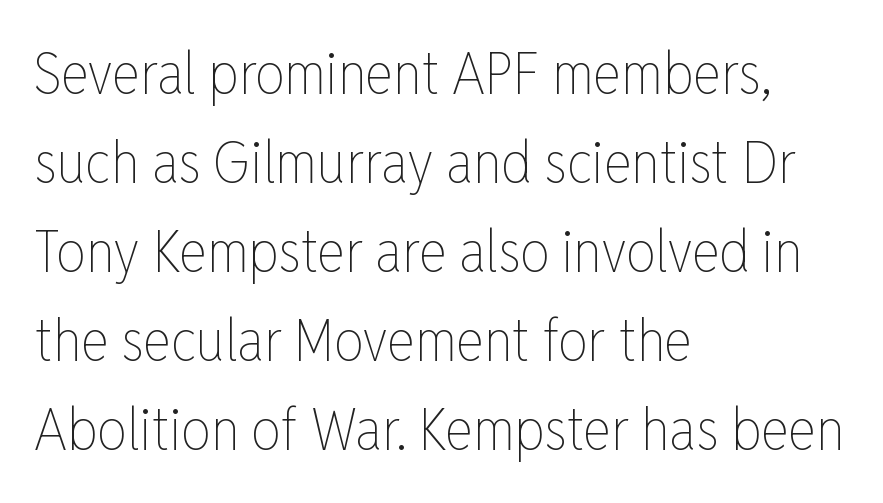
The strip under each line holds only bare page. A normal amount of white space separates one row of letters from the next. The specimen reads as upright at a glance. Is this a heavy cut? Hardly; it is regular or lighter. The type is set solid horizontally, with unmodified tracking.
